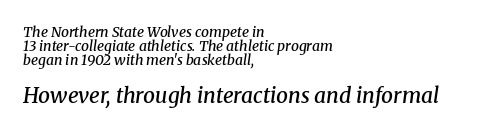
{"italic": "yes", "lean": "right", "slant_degrees": 8, "bold": "semi", "underline": "no", "align": "left", "line_spacing": "tight", "line_spacing_ratio": 1.01, "letter_spacing": "normal", "letter_spacing_em": 0.0, "larger_block": "second", "size_ratio": 1.5, "glyph_px": 21}
